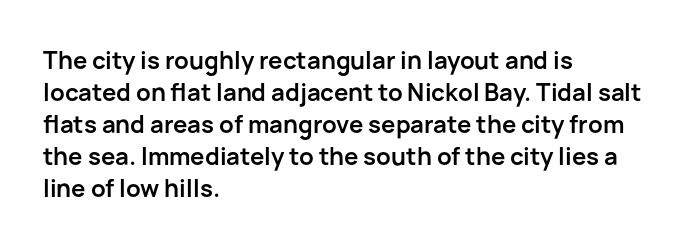
How are the letters spaced? Ordinarily, with no added tracking. Left-aligned paragraph, ragged on the right. The rows are spaced the way most documents space them. The glyphs are unaccompanied by any horizontal stroke below them. Weight check: bold — yes, fully. Ordinary non-slanted type is in use.
